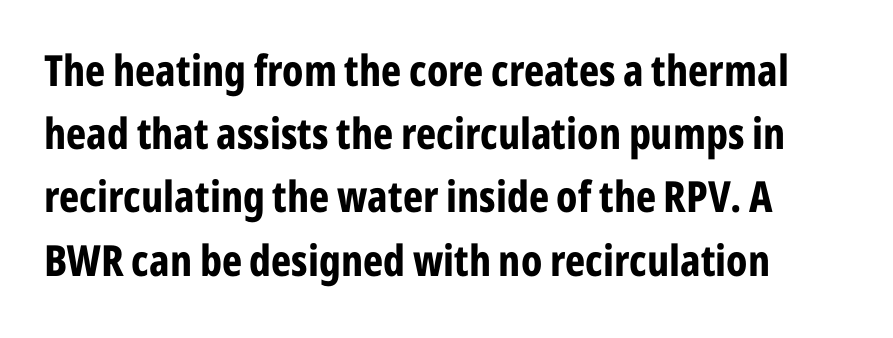
{"serif": "no", "italic": "no", "bold": "yes", "weight": "bold", "width": "condensed", "stroke_contrast": "low", "x_height": "medium", "monospaced": "no", "underline": "no", "line_spacing": "normal", "line_spacing_ratio": 1.47, "letter_spacing": "normal", "letter_spacing_em": 0.0, "glyph_px": 43}
